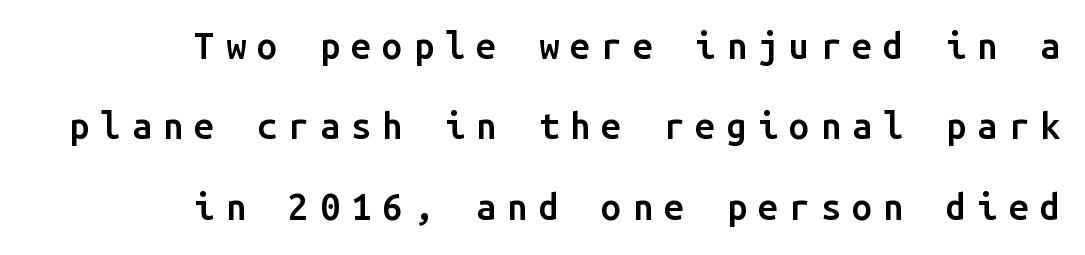
Vertical strokes here are truly vertical. The face used here is rendered with a markedly widened letterfit. The space beneath each line is pristine and unruled. The paragraph has a hard right edge and a soft left edge.
